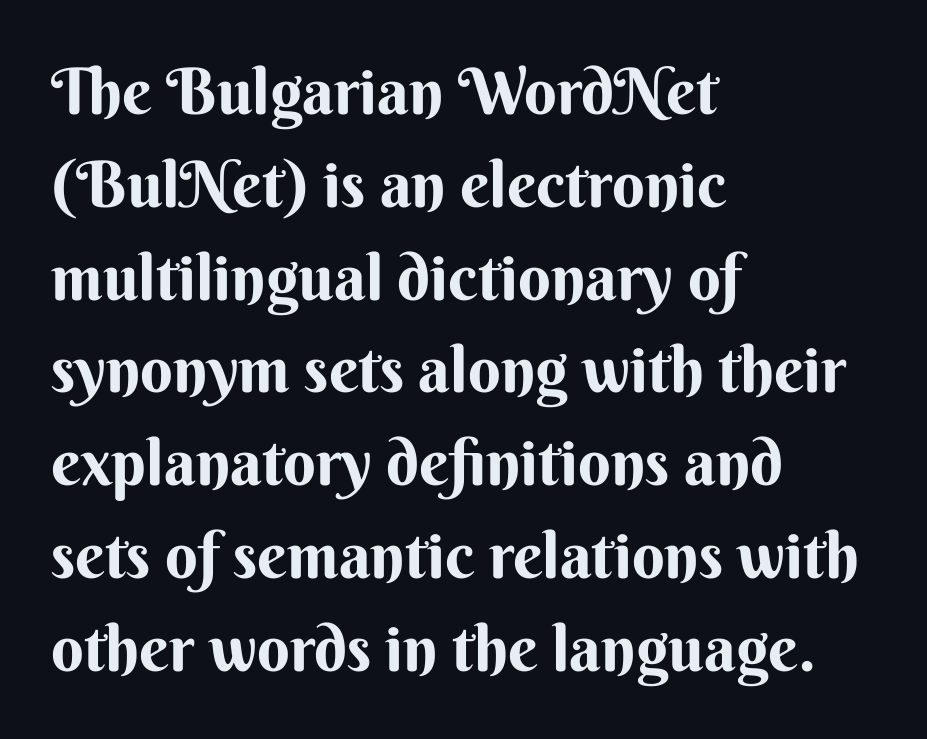
The font's upright variant was chosen for this text. Just letters on the line, the space beneath them empty. Compared with a centered layout, this one pins lines to the left instead. The passage shown stacks its lines at a standard gap. The gaps between neighbouring characters are ordinary and unremarkable. Font category for this specimen: sans-serif.
